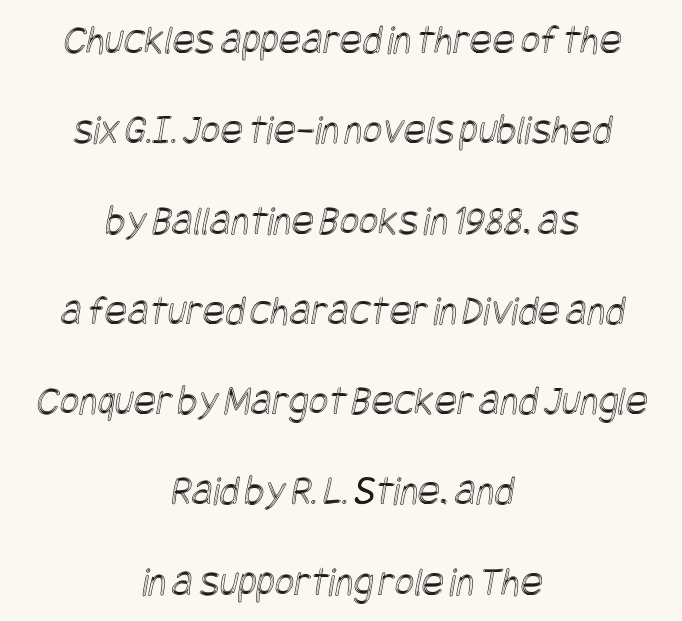
Q: Is the text underlined? A: No.
Q: How is the paragraph aligned? A: Centered.
Q: Is the spacing between letters normal or unusually wide? A: Normal.
Q: Is the spacing between lines tight, normal or loose? A: Loose.
Q: Width (condensed, normal, or wide)? A: Condensed.
Q: x-height? A: Large.
